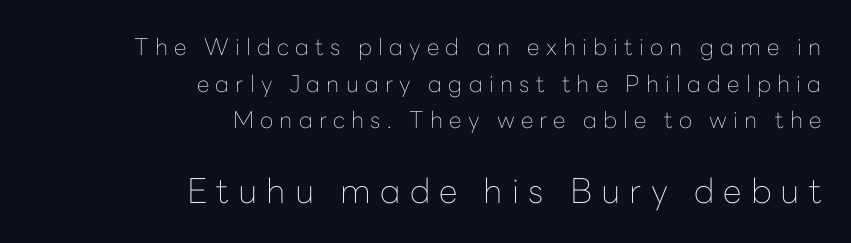
The image shows 34 px thin sans-serif type, upright; set right-aligned, normal line spacing (1.59x), unusually wide letter spacing (+0.27 em), not underlined; the second (bottom) block is 1.48x larger; low stroke contrast and a medium x-height.
